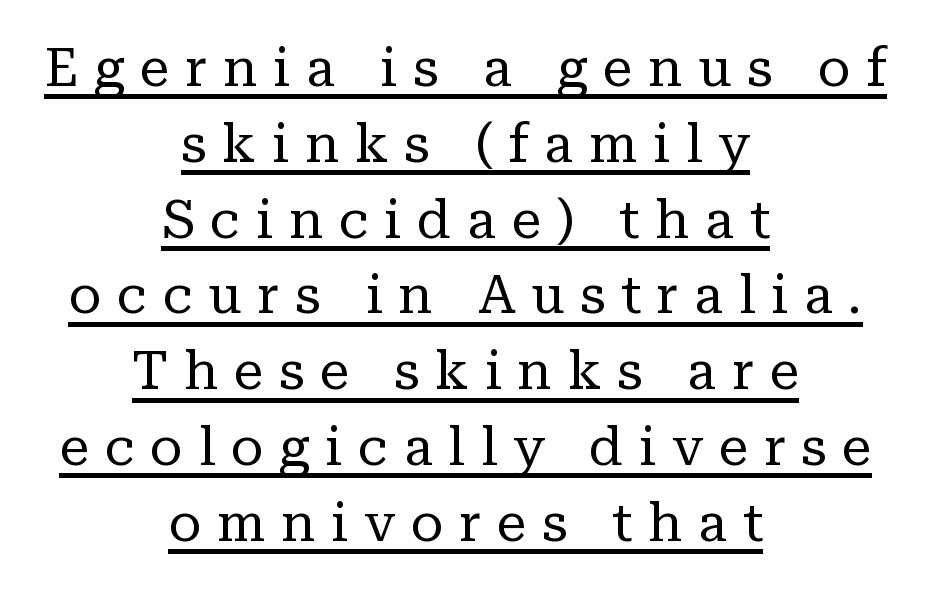
The image shows 53 px regular-weight serif type, upright; set centered, normal line spacing (1.43x), unusually wide letter spacing (+0.3 em), underlined; low stroke contrast and a medium x-height.
